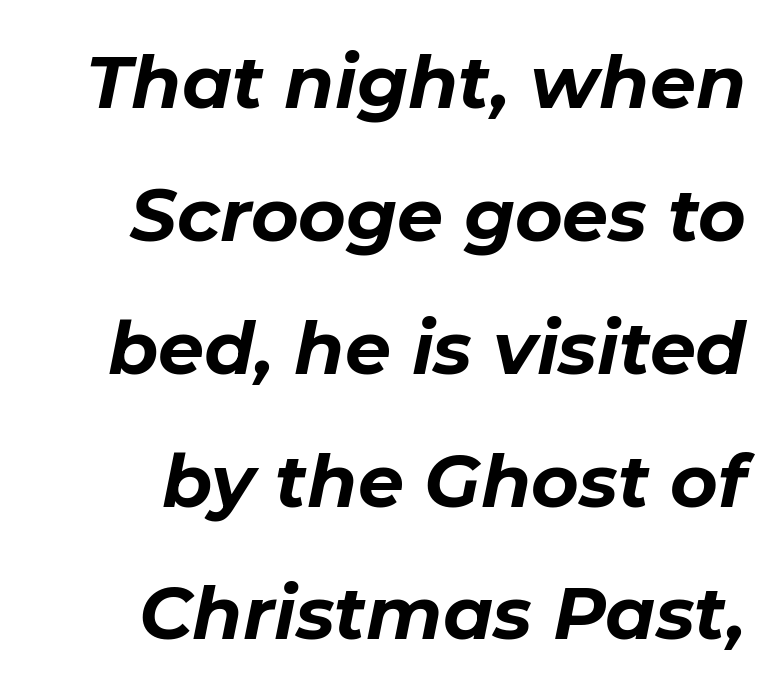
Q: Is the text bold? A: Yes.
Q: Is the text italic (slanted)? A: Yes, it leans right by about 11 degrees.
Q: Is the text underlined? A: No.
Q: Is the spacing between letters normal or unusually wide? A: Normal.
Q: Width (condensed, normal, or wide)? A: Normal.
Q: Stroke contrast? A: Low.
Q: x-height? A: Medium.
Q: Monospaced? A: No.
